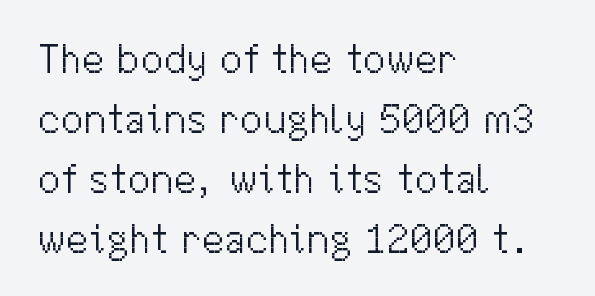
The typeface chosen for these lines omits serifs. Ascenders rise straight up at ninety degrees. A bare baseline throughout the passage. Casual observation: everything's shoved over to the left. Honestly, the letter spacing is just normal — you wouldn't notice it. The characters are drawn with everyday or finer stroke widths.
